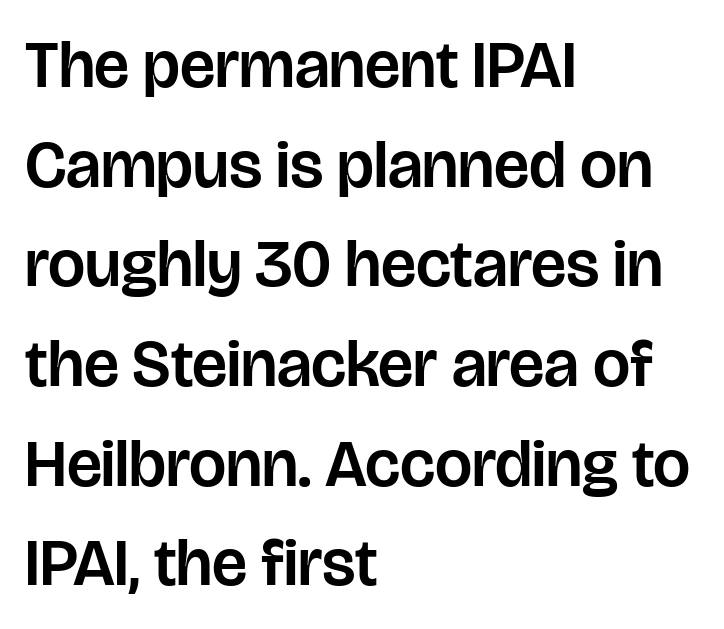
{"serif": "no", "italic": "no", "width": "normal", "stroke_contrast": "low", "x_height": "large", "monospaced": "no", "underline": "no", "align": "left", "line_spacing": "normal", "line_spacing_ratio": 1.51, "letter_spacing": "normal", "letter_spacing_em": 0.0, "glyph_px": 66}
